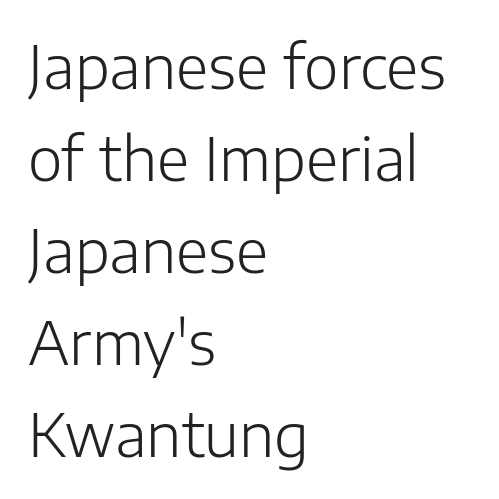
The image shows 59 px light sans-serif type, upright; set left-aligned, normal line spacing (1.56x), normal letter spacing, not underlined; low stroke contrast and a medium x-height.
